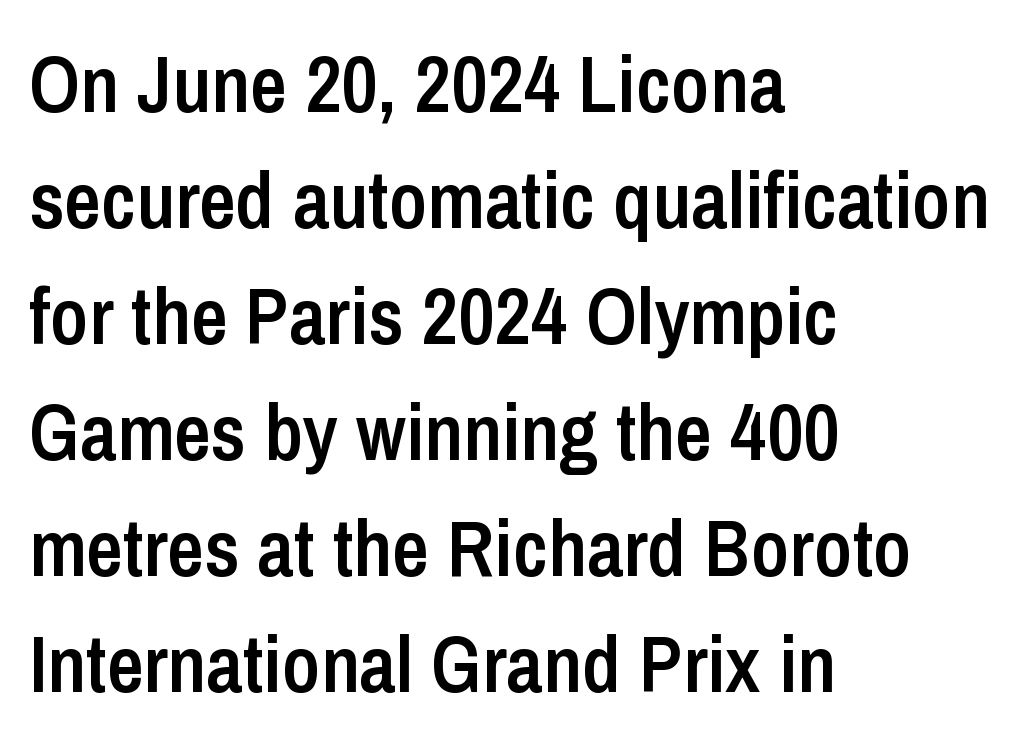
The image shows 80 px semibold, condensed sans-serif type, upright; set left-aligned, normal line spacing (1.45x), normal letter spacing, not underlined; low stroke contrast and a medium x-height.
